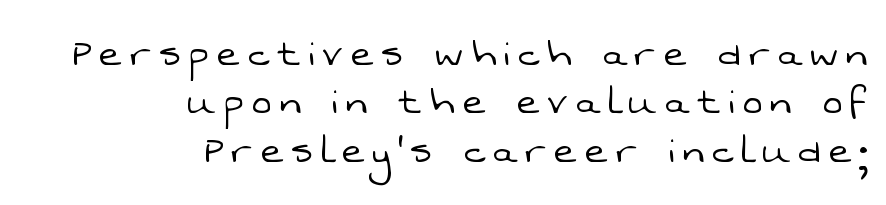
Q: Is the text bold? A: No.
Q: Is the typeface a serif or a sans-serif typeface? A: Sans-serif.
Q: Is the text underlined? A: No.
Q: How is the paragraph aligned? A: Right-aligned.
Q: Is the spacing between lines tight, normal or loose? A: Tight.
Q: Width (condensed, normal, or wide)? A: Normal.
Q: Stroke contrast? A: Low.
Q: x-height? A: Medium.
Q: Monospaced? A: No.
